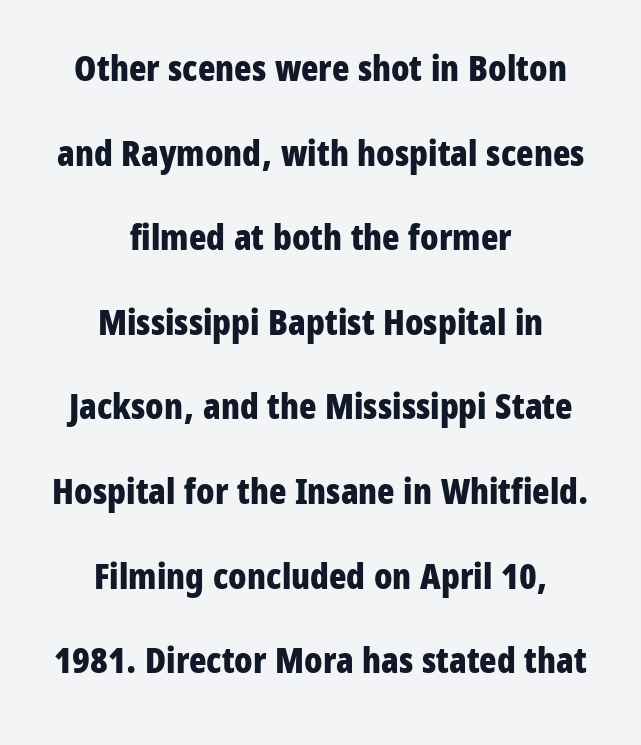
Q: Is the text bold? A: Yes.
Q: Is the text italic (slanted)? A: No, it is upright.
Q: Is the typeface a serif or a sans-serif typeface? A: Sans-serif.
Q: Is the text underlined? A: No.
Q: How is the paragraph aligned? A: Centered.
Q: Is the spacing between letters normal or unusually wide? A: Normal.
Q: Is the spacing between lines tight, normal or loose? A: Loose.
Q: Width (condensed, normal, or wide)? A: Condensed.
Q: Stroke contrast? A: Low.
Q: x-height? A: Medium.
Q: Monospaced? A: No.
